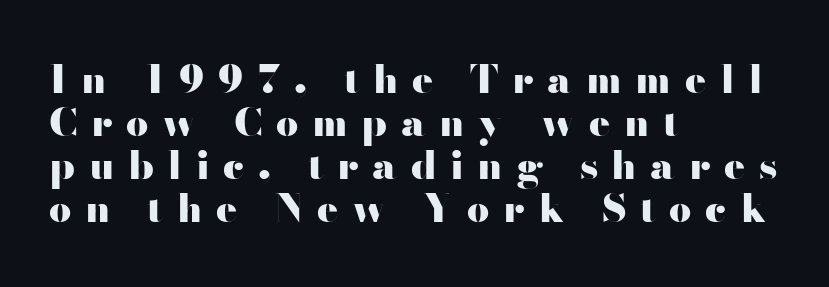
The letters carry no serifs — their stems end cleanly without finishing strokes. Line spacing here is tight. These lines carry a lot of weight — the face is fully bold. Proportional: the letters do not fall into vertical columns. This sample uses expanded letter spacing, leaving extra air between glyphs. Tall strokes in this sample are plumb rather than angled.
